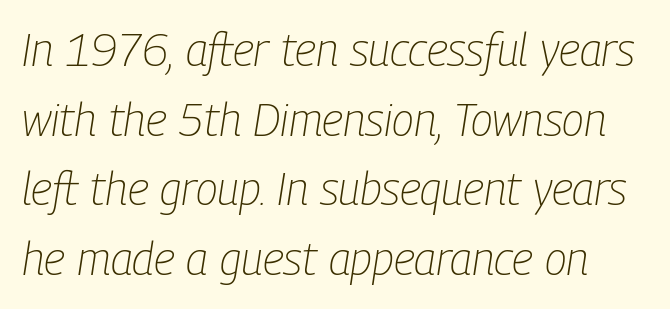
Q: Is the text bold? A: No.
Q: Is the text italic (slanted)? A: Yes, it leans right by about 9 degrees.
Q: Is the text underlined? A: No.
Q: Is the spacing between letters normal or unusually wide? A: Normal.
Q: Is the spacing between lines tight, normal or loose? A: Normal.
Q: Width (condensed, normal, or wide)? A: Condensed.
Q: Stroke contrast? A: Low.
Q: x-height? A: Medium.
Q: Monospaced? A: No.
